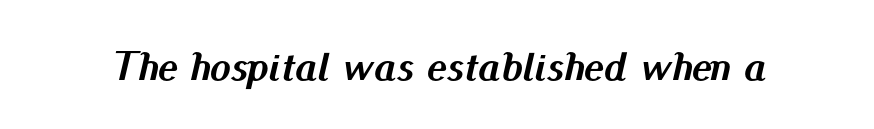
The image shows 42 px semibold type, italic (leaning right); set normal letter spacing, not underlined; medium stroke contrast and a small x-height.
